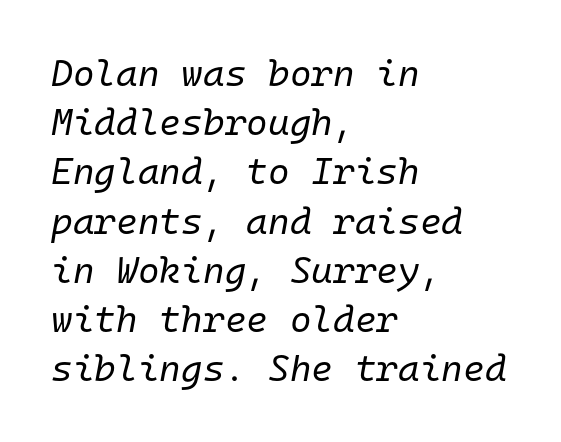
{"italic": "yes", "lean": "right", "slant_degrees": 10, "bold": "no", "weight": "regular", "width": "normal", "stroke_contrast": "low", "x_height": "medium", "monospaced": "yes", "underline": "no", "align": "left", "line_spacing": "normal", "line_spacing_ratio": 1.33, "letter_spacing": "normal", "letter_spacing_em": 0.0, "glyph_px": 37}
